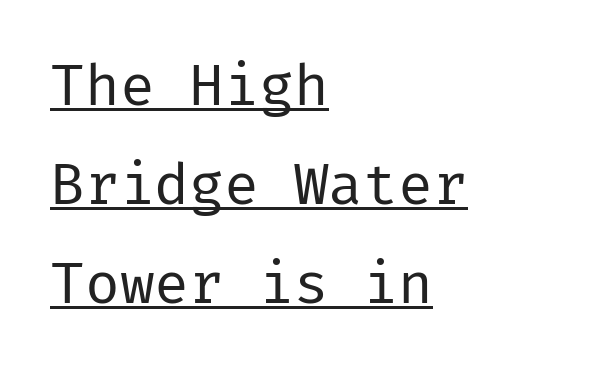
The weight would be labelled regular, book, light, or lighter still. A typesetter would mark this as roman, not italic. Descenders here cross a horizontal rule under the line. Font category for this specimen: sans-serif.
